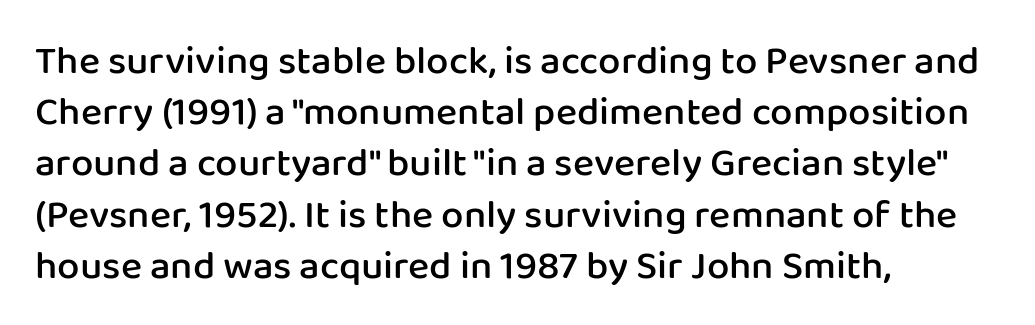
A classic flush-left, rag-right setting is used for this passage. What weight is shown? A semibold, between regular and bold. Nothing sits at the stroke ends, so this counts as sans-serif. Plain, unruled lines of type. Caption: standard tracking, unaltered.
